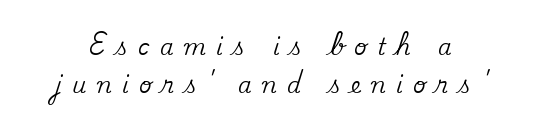
This sample uses expanded letter spacing, leaving extra air between glyphs. The string is rendered with underlining switched off.
